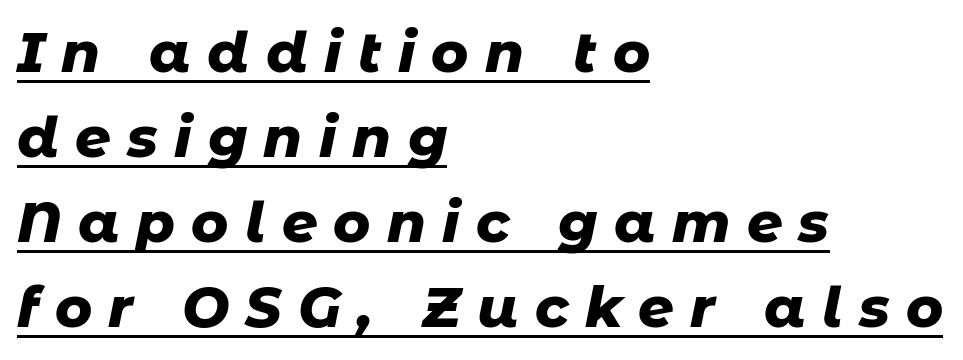
The image shows 56 px heavy type, italic (leaning right); set left-aligned, normal line spacing (1.52x), unusually wide letter spacing (+0.29 em), underlined; low stroke contrast and a medium x-height.
